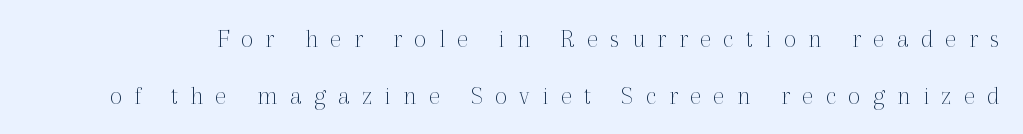
Q: Is the text bold? A: No.
Q: Is the text italic (slanted)? A: No, it is upright.
Q: Is the text underlined? A: No.
Q: Is the spacing between letters normal or unusually wide? A: Unusually wide.
Q: Is the spacing between lines tight, normal or loose? A: Loose.
